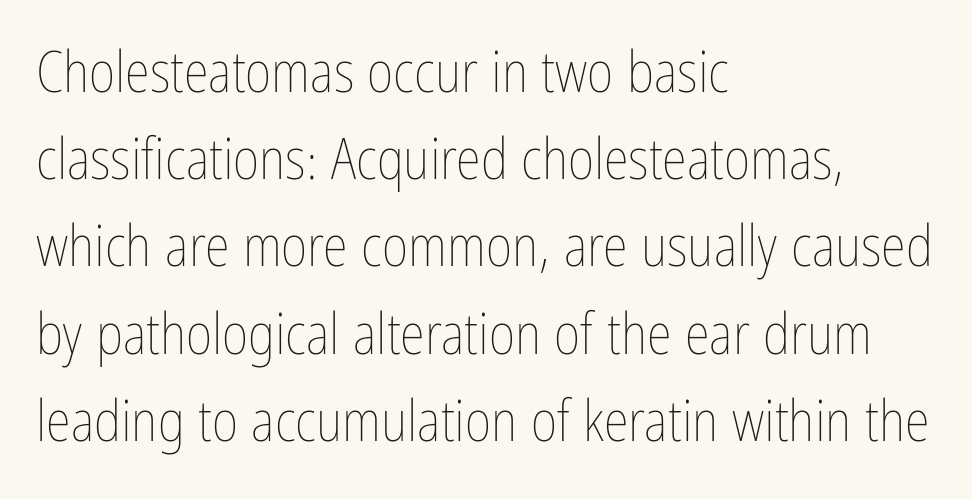
{"italic": "no", "bold": "no", "weight": "thin", "width": "condensed", "stroke_contrast": "low", "x_height": "medium", "monospaced": "no", "underline": "no", "align": "left", "line_spacing": "normal", "line_spacing_ratio": 1.53, "letter_spacing": "normal", "letter_spacing_em": 0.0, "glyph_px": 57}
